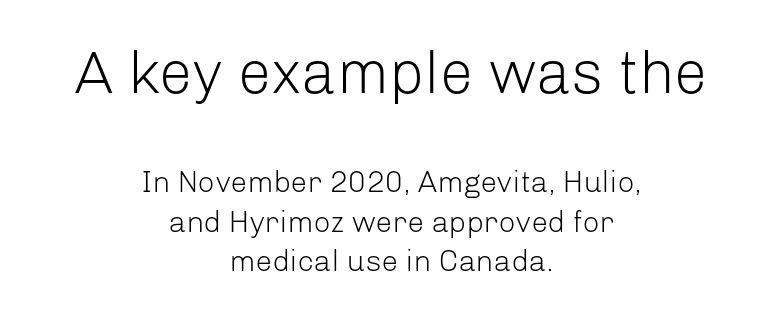
Q: Is the text bold? A: No.
Q: Is the text italic (slanted)? A: No, it is upright.
Q: Is the typeface a serif or a sans-serif typeface? A: Sans-serif.
Q: Is the text underlined? A: No.
Q: How is the paragraph aligned? A: Centered.
Q: Is the spacing between letters normal or unusually wide? A: Normal.
Q: Is the spacing between lines tight, normal or loose? A: Normal.
Q: Which block of text is set in a larger size, the first (top) or the second (bottom)? A: The first (top) one.
Q: Width (condensed, normal, or wide)? A: Normal.
Q: Stroke contrast? A: Low.
Q: x-height? A: Medium.
Q: Monospaced? A: No.
